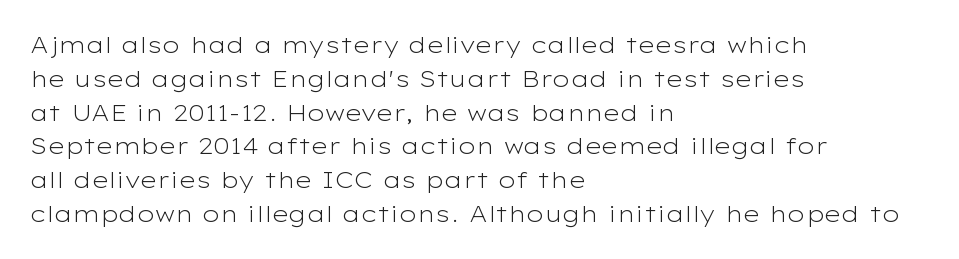
Just letters on the line, the space beneath them empty. Evenly set lines give the paragraph a standard silhouette. Heft: none added — not bold. Notice how the passage keeps a crisp vertical edge on the left only. No extra tracking has been applied to these lines. A roman cut, with each character standing at attention.
